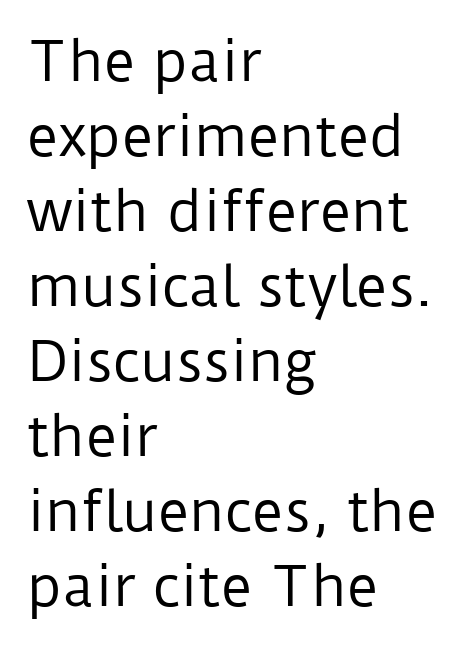
No letter is thick-stroked: the sample isn't bold. Vertically, the passage feels balanced, rows spaced as you'd expect. Type without underlining. This is sans-serif lettering, the kind often seen on screens and signage. Default kerning and tracking; the words read as compact shapes. The typography opts for an upright posture over an oblique one.
